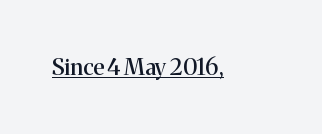
{"italic": "no", "underline": "yes", "letter_spacing": "normal", "letter_spacing_em": 0.0, "glyph_px": 23}
